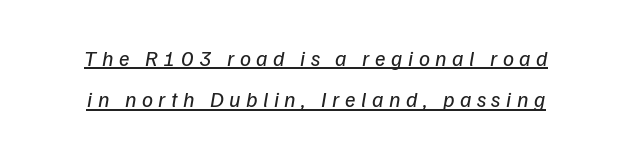
The image shows 22 px text type; set centered, line spacing 1.88x, unusually wide letter spacing (+0.25 em), underlined.
